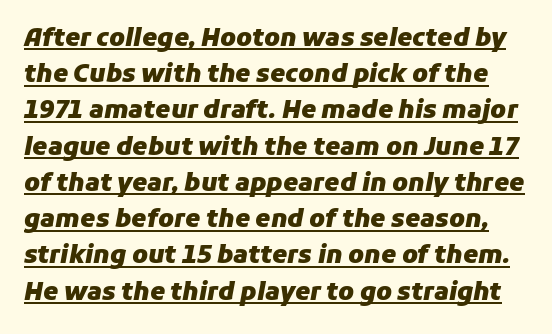
The image shows 24 px bold type, italic (leaning right); set normal line spacing (1.51x), normal letter spacing, underlined.
